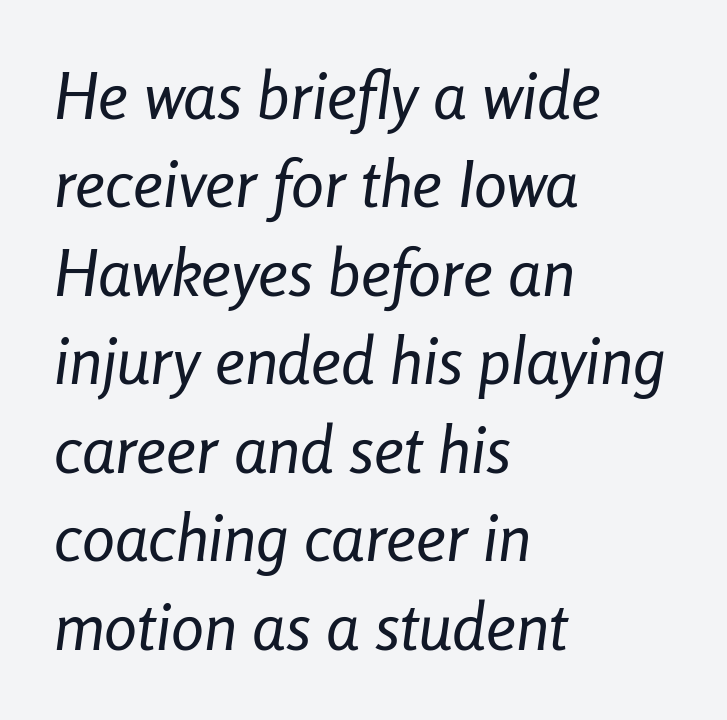
{"italic": "yes", "lean": "right", "slant_degrees": 8, "bold": "no", "weight": "regular", "width": "condensed", "stroke_contrast": "low", "x_height": "medium", "monospaced": "no", "underline": "no", "align": "left", "line_spacing": "normal", "line_spacing_ratio": 1.34, "letter_spacing": "normal", "letter_spacing_em": 0.0, "glyph_px": 66}
